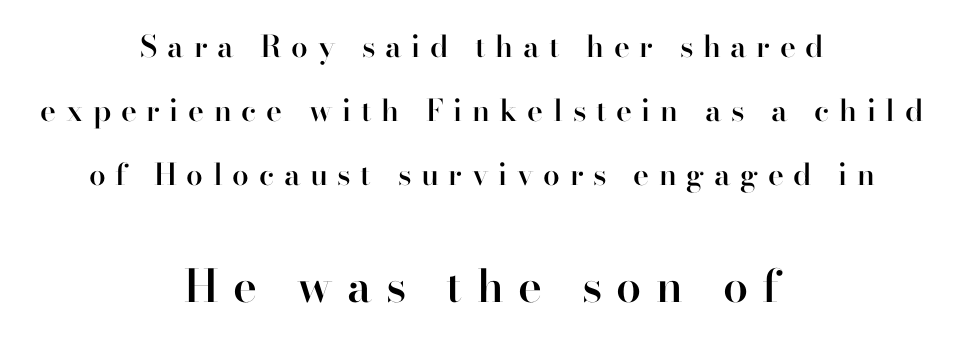
{"serif": "yes", "italic": "no", "bold": "semi", "weight": "semibold", "width": "normal", "stroke_contrast": "high", "x_height": "small", "monospaced": "no", "underline": "no", "align": "center", "line_spacing": "loose", "line_spacing_ratio": 2.13, "letter_spacing": "wide", "letter_spacing_em": 0.32, "larger_block": "second", "size_ratio": 1.5, "glyph_px": 45}
